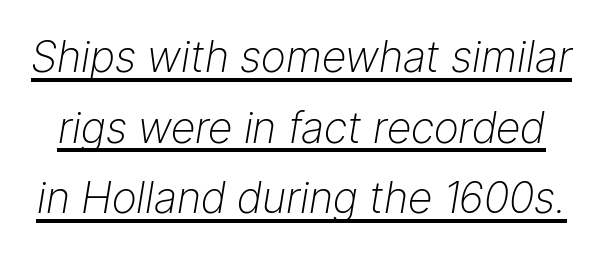
{"italic": "yes", "lean": "right", "slant_degrees": 9, "bold": "no", "weight": "light", "width": "normal", "stroke_contrast": "low", "x_height": "medium", "monospaced": "no", "underline": "yes", "line_spacing": "normal", "line_spacing_ratio": 1.64, "letter_spacing": "normal", "letter_spacing_em": 0.0, "glyph_px": 43}
